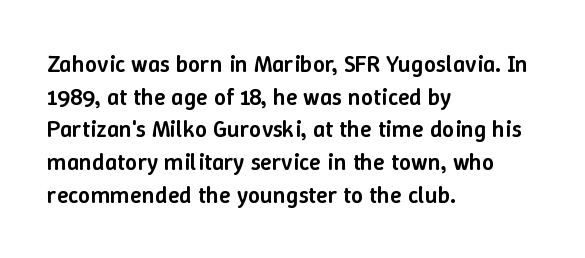
Q: Is the text bold? A: Semi-bold.
Q: Is the text italic (slanted)? A: No, it is upright.
Q: Is the text underlined? A: No.
Q: How is the paragraph aligned? A: Left-aligned.
Q: Is the spacing between letters normal or unusually wide? A: Normal.
Q: Is the spacing between lines tight, normal or loose? A: Normal.
